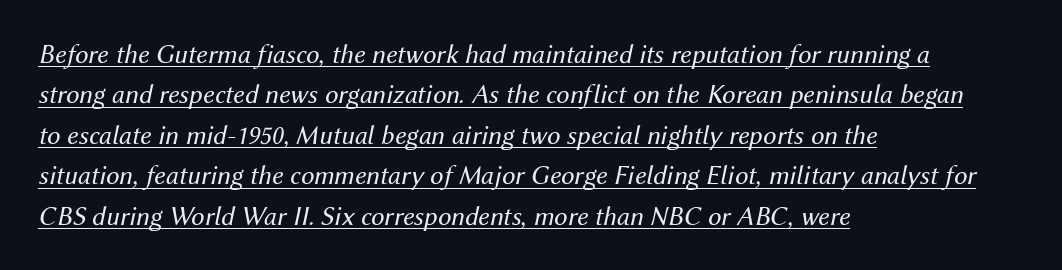
Q: Is the text bold? A: No.
Q: Is the text italic (slanted)? A: Yes, it leans right by about 12 degrees.
Q: Is the text underlined? A: Yes.
Q: How is the paragraph aligned? A: Left-aligned.
Q: Is the spacing between letters normal or unusually wide? A: Normal.
Q: Is the spacing between lines tight, normal or loose? A: Normal.
